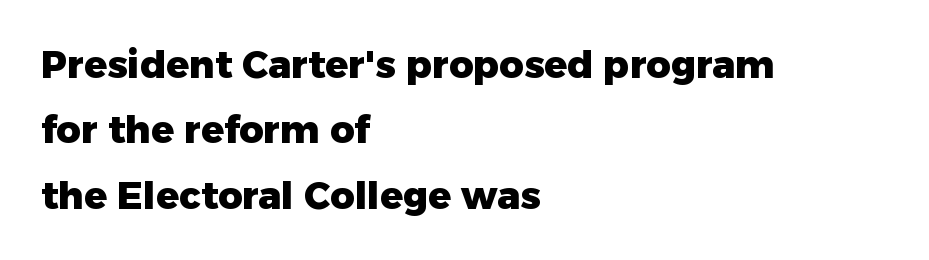
Caption: bold face, heavy strokes. Caption: multi-line text, flush left, ragged right. Words appear dense and cohesive because spacing is normal. What kind of face is this? One without serifs — a sans. The letters stand straight up with perfectly vertical stems. Do the characters align in a grid? No, the font is proportional.
